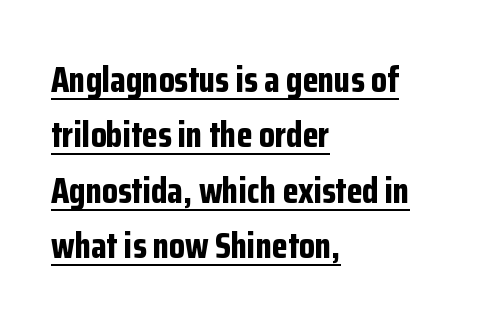
The image shows 36 px bold, condensed sans-serif type, upright; set left-aligned, normal line spacing (1.54x), normal letter spacing, underlined; low stroke contrast and a medium x-height.
